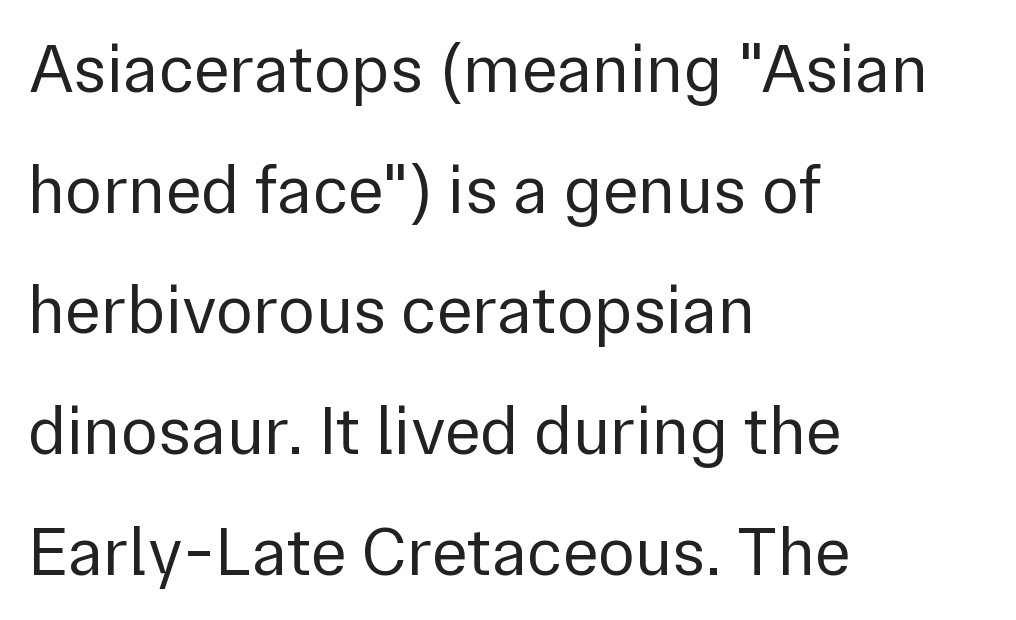
This sample has the flowing, uneven cadence of proportional lettering. Horizontal alignment here is leftward, the default for most running prose. The type family on display is of the sans-serif kind. The space directly below the letters is spotless. Italic? Not at all — the glyphs are vertical. Each word holds together tightly as a unit, with standard inter-letter gaps.
